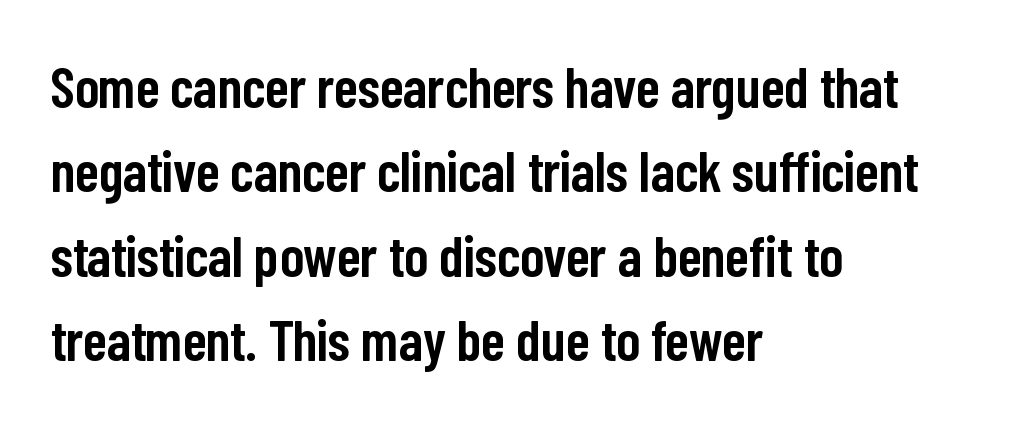
Q: Is the text bold? A: Semi-bold.
Q: Is the text italic (slanted)? A: No, it is upright.
Q: Is the typeface a serif or a sans-serif typeface? A: Sans-serif.
Q: Is the text underlined? A: No.
Q: How is the paragraph aligned? A: Left-aligned.
Q: Is the spacing between letters normal or unusually wide? A: Normal.
Q: Is the spacing between lines tight, normal or loose? A: Normal.
Q: Width (condensed, normal, or wide)? A: Condensed.
Q: Stroke contrast? A: Low.
Q: x-height? A: Medium.
Q: Monospaced? A: No.
